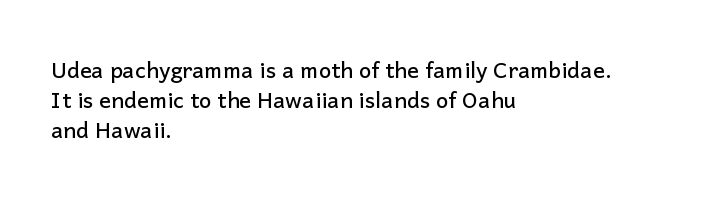
The image shows 22 px text type, upright; set left-aligned, normal line spacing (1.37x), normal letter spacing, not underlined.
